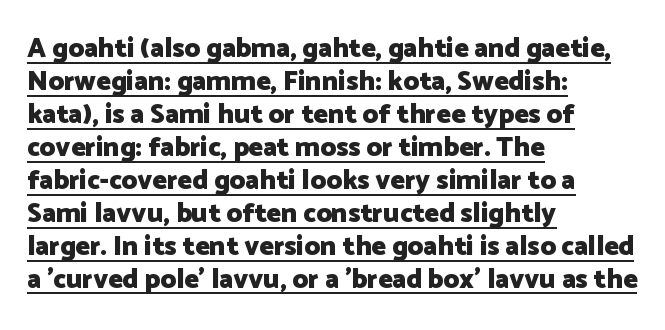
Rendered with straight, roman letterforms. The sample's only ornament is a line tracing under the words. Line starts are locked; line ends wander. You'd pick this weight for a headline — it's a proper bold.
